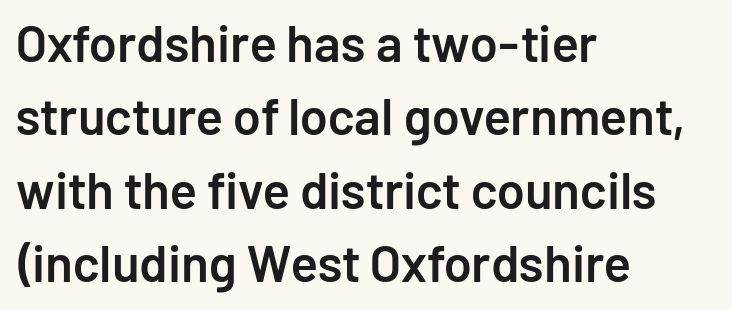
The image shows 51 px semibold sans-serif type, upright; set left-aligned, normal line spacing (1.44x), normal letter spacing, not underlined; low stroke contrast and a medium x-height.
